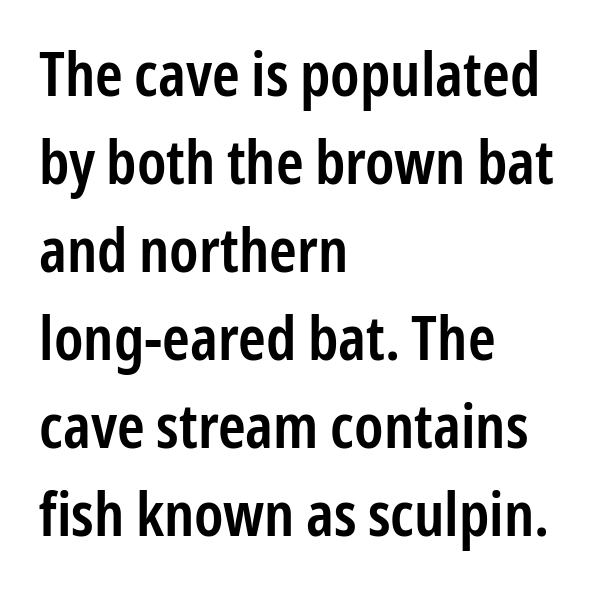
The image shows 62 px semibold, condensed sans-serif type, upright; set left-aligned, normal line spacing (1.42x), normal letter spacing, not underlined; low stroke contrast and a medium x-height.
